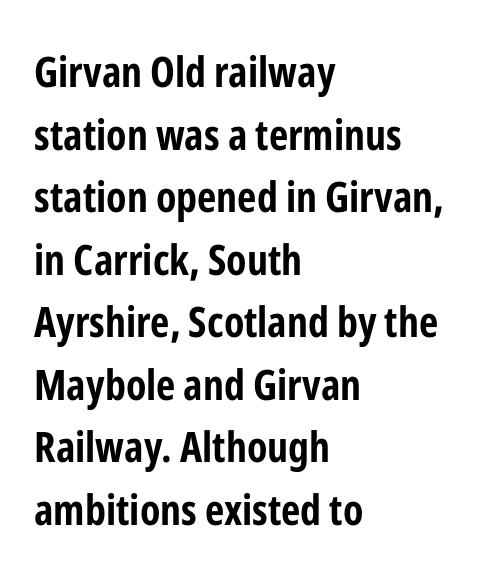
Q: Is the text bold? A: Yes.
Q: Is the text italic (slanted)? A: No, it is upright.
Q: Is the typeface a serif or a sans-serif typeface? A: Sans-serif.
Q: Is the text underlined? A: No.
Q: How is the paragraph aligned? A: Left-aligned.
Q: Is the spacing between letters normal or unusually wide? A: Normal.
Q: Is the spacing between lines tight, normal or loose? A: Normal.
Q: Width (condensed, normal, or wide)? A: Condensed.
Q: Stroke contrast? A: Low.
Q: x-height? A: Medium.
Q: Monospaced? A: No.
